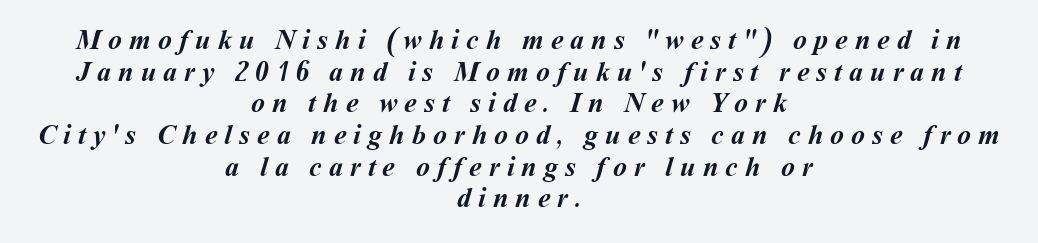
{"bold": "yes", "weight": "semibold", "width": "normal", "stroke_contrast": "medium", "x_height": "medium", "monospaced": "no", "underline": "no", "align": "center", "line_spacing": "tight", "line_spacing_ratio": 1.13, "letter_spacing": "wide", "letter_spacing_em": 0.25, "glyph_px": 28}
